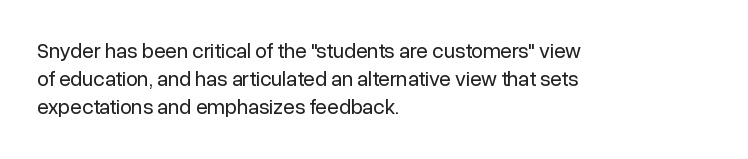
The paragraph has a hard left edge and a soft right edge. Rows of type keep a routine distance in the vertical direction. The letters sit at their default tracking, neither squeezed nor spread. Posture: vertical.
